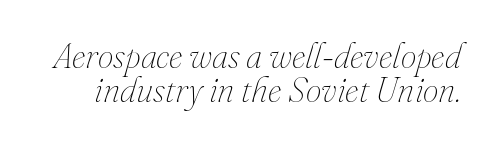
The image shows 35 px thin type, italic (leaning right); set tight line spacing (0.97x), normal letter spacing, not underlined; medium stroke contrast and a small x-height.
